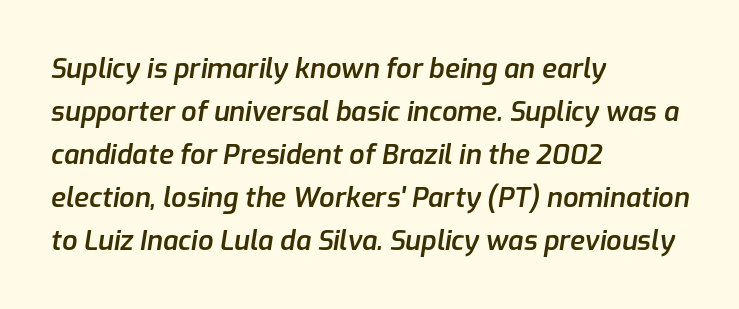
The image shows 27 px text type, italic (leaning right); set left-aligned, normal line spacing (1.59x), normal letter spacing, not underlined.
